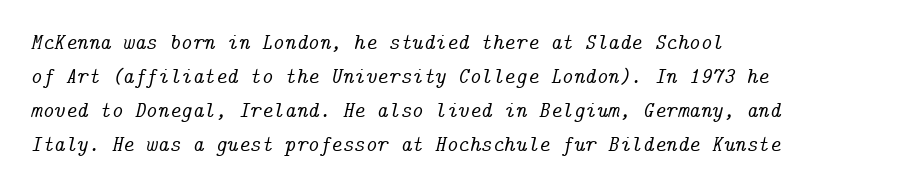
Q: Is the text italic (slanted)? A: Yes, it leans right by about 14 degrees.
Q: Is the text underlined? A: No.
Q: How is the paragraph aligned? A: Left-aligned.
Q: Is the spacing between letters normal or unusually wide? A: Normal.
Q: Is the spacing between lines tight, normal or loose? A: Normal.
